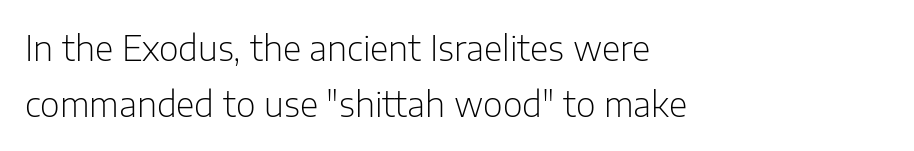
The passage shown is typed in a proportional face where columns would drift. If you drew a ruler down the left edge, every line would touch it. Regarding serifs, this sample does without them. The strokes carry an ordinary text weight at most. You can tell it's not italic because the verticals are truly vertical.
